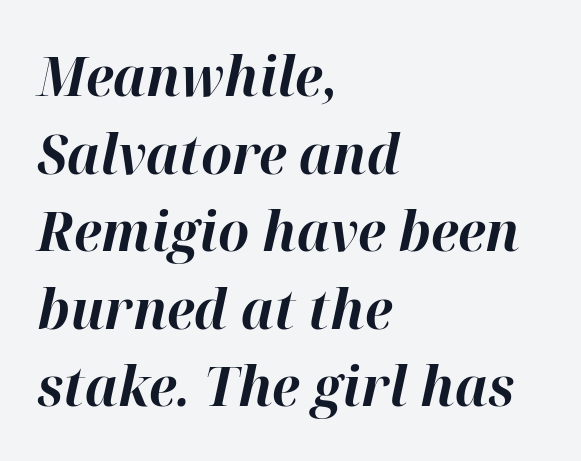
Q: Is the text bold? A: Yes.
Q: Is the text italic (slanted)? A: Yes, it leans right by about 12 degrees.
Q: Is the text underlined? A: No.
Q: How is the paragraph aligned? A: Left-aligned.
Q: Is the spacing between letters normal or unusually wide? A: Normal.
Q: Is the spacing between lines tight, normal or loose? A: Normal.
Q: Width (condensed, normal, or wide)? A: Normal.
Q: Stroke contrast? A: High.
Q: x-height? A: Medium.
Q: Monospaced? A: No.
